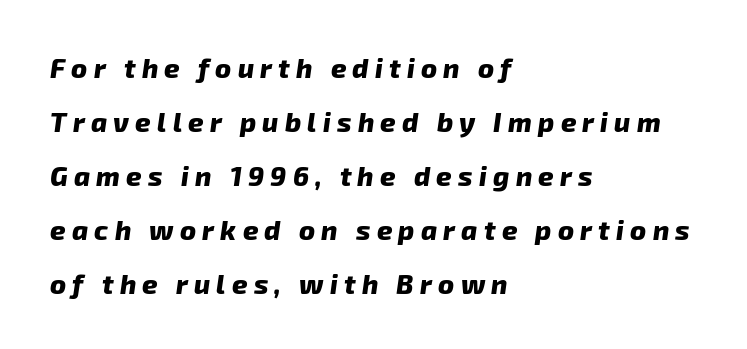
This rendering features lettering with no underline. The type is letterspaced generously, with wide tracking. The text block is weighted toward the left margin, trailing off unevenly rightward. Students, this is bold: see how much ink each stroke carries. Loosely led — the rows are spread out.
